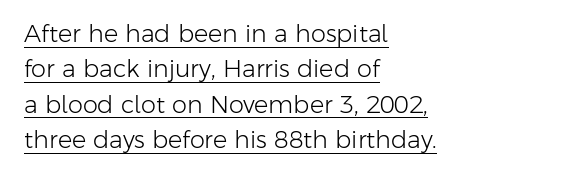
{"italic": "no", "bold": "no", "underline": "yes", "align": "left", "line_spacing": "normal", "line_spacing_ratio": 1.47, "letter_spacing": "normal", "letter_spacing_em": 0.0, "glyph_px": 24}
